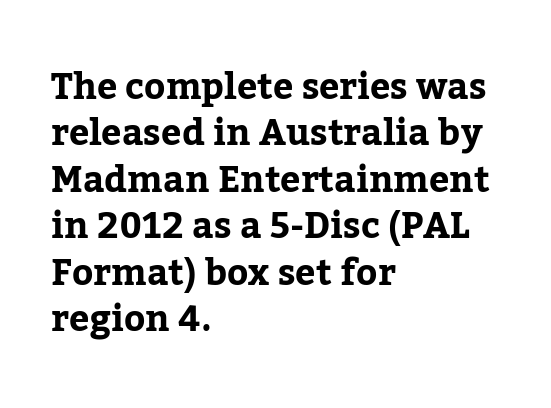
Q: Is the text bold? A: Yes.
Q: Is the text italic (slanted)? A: No, it is upright.
Q: Is the typeface a serif or a sans-serif typeface? A: Serif.
Q: Is the text underlined? A: No.
Q: How is the paragraph aligned? A: Left-aligned.
Q: Is the spacing between letters normal or unusually wide? A: Normal.
Q: Is the spacing between lines tight, normal or loose? A: Normal.
Q: Width (condensed, normal, or wide)? A: Normal.
Q: Stroke contrast? A: Low.
Q: x-height? A: Medium.
Q: Monospaced? A: No.
